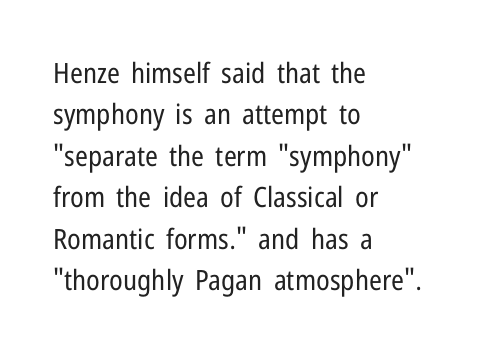
Vertical strokes here are truly vertical. Baseline-to-baseline distance is the conventional proportion of letter height. The letters sit at their default tracking, neither squeezed nor spread. This rendering features lettering with no underline.
